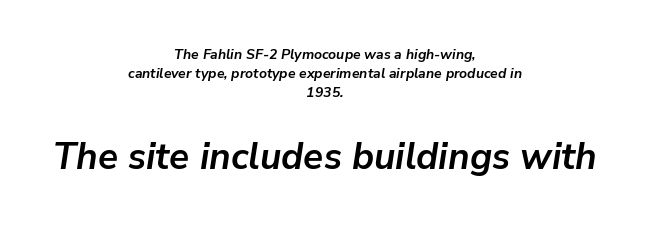
The composition opens small and finishes big. Leading matches the norm, producing a regular column. Descenders hang freely into open space. In terms of posture, this sample is oblique.
